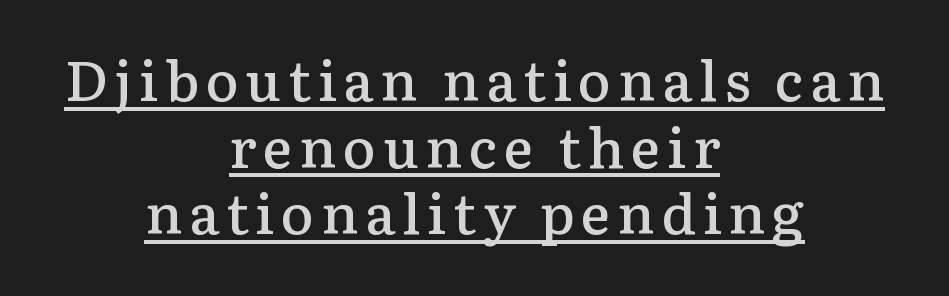
The image shows 56 px semibold serif type, upright; set centered, line spacing 1.19x, underlined; low stroke contrast and a medium x-height.
